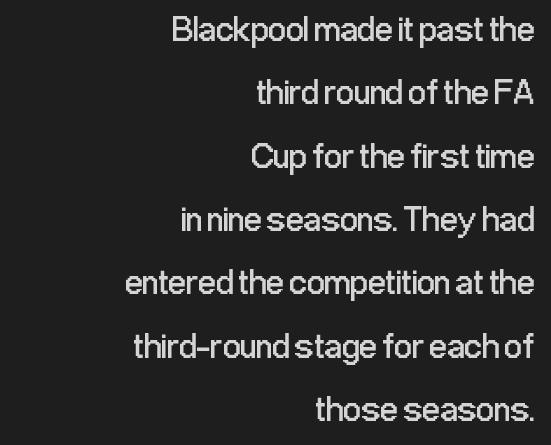
{"serif": "no", "italic": "no", "bold": "no", "weight": "regular", "width": "condensed", "stroke_contrast": "low", "x_height": "medium", "monospaced": "no", "underline": "no", "align": "right", "line_spacing_ratio": 1.81, "letter_spacing": "normal", "letter_spacing_em": 0.0, "glyph_px": 35}
